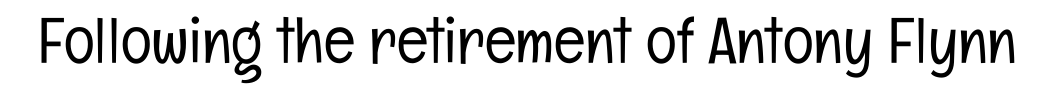
The image shows 65 px light, condensed sans-serif type, upright; set normal letter spacing, not underlined; low stroke contrast and a medium x-height.
